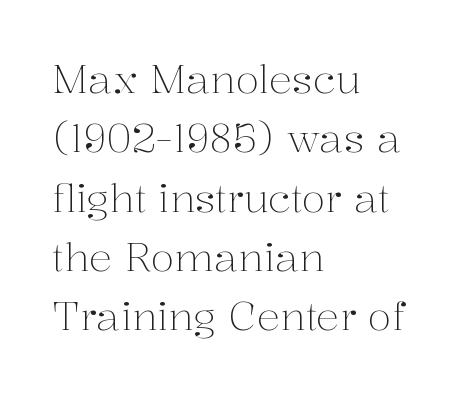
The image shows 39 px light serif type, upright; set left-aligned, normal line spacing (1.52x), normal letter spacing, not underlined; medium stroke contrast and a medium x-height.
